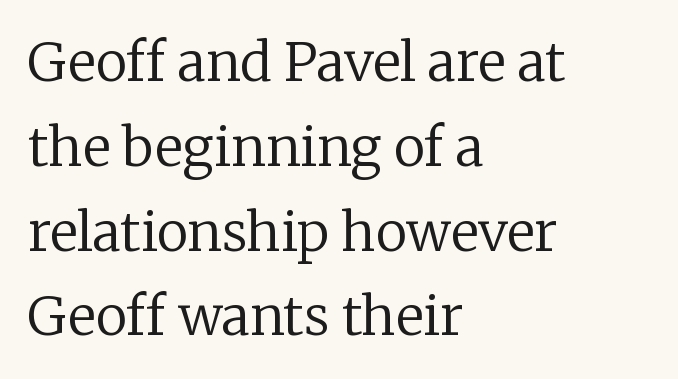
The image shows 53 px regular-weight serif type, upright; set left-aligned, normal line spacing (1.6x), normal letter spacing, not underlined; low stroke contrast and a medium x-height.
